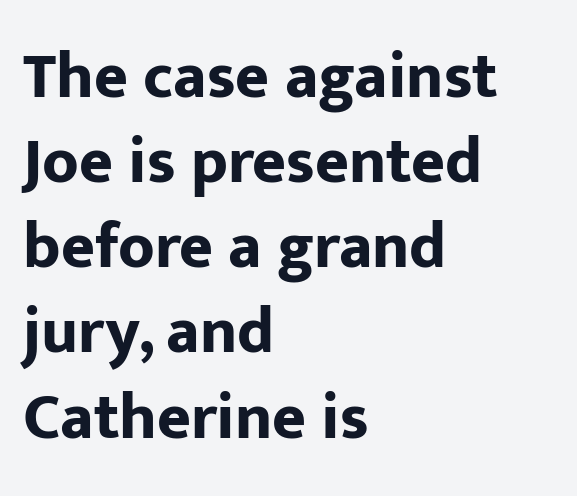
{"serif": "no", "italic": "no", "bold": "yes", "weight": "bold", "width": "normal", "stroke_contrast": "low", "x_height": "medium", "monospaced": "no", "underline": "no", "align": "left", "line_spacing": "normal", "line_spacing_ratio": 1.31, "letter_spacing": "normal", "letter_spacing_em": 0.0, "glyph_px": 65}
